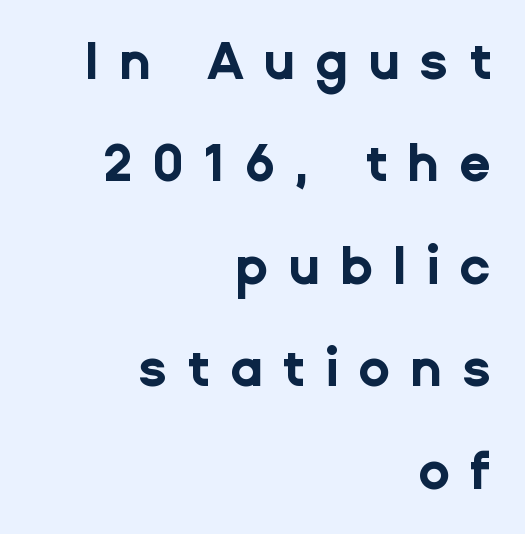
The image shows 52 px bold sans-serif type, upright; set right-aligned, loose line spacing (1.97x), unusually wide letter spacing (+0.38 em), not underlined; low stroke contrast and a medium x-height.
